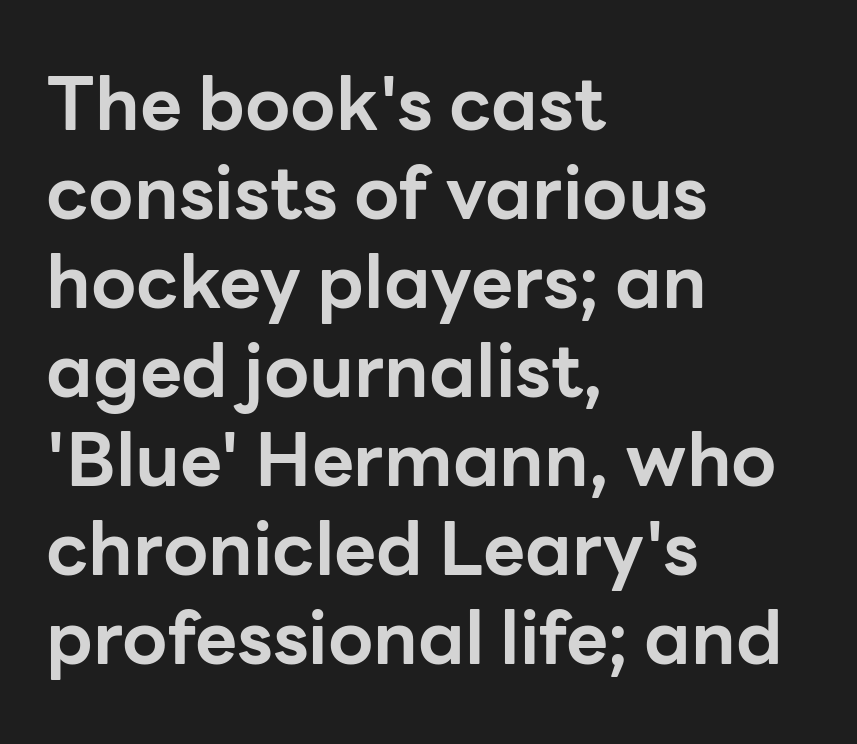
The image shows 73 px bold sans-serif type, upright; set left-aligned, line spacing 1.22x, normal letter spacing, not underlined; low stroke contrast and a medium x-height.
